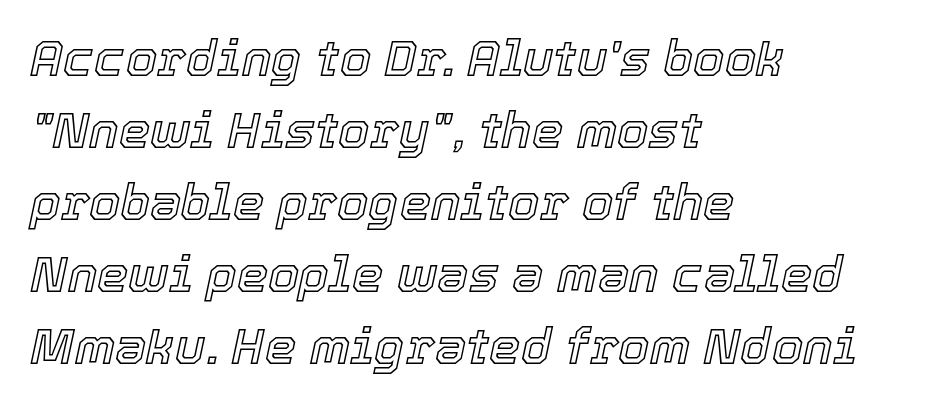
Q: Is the text italic (slanted)? A: Yes, it leans right by about 12 degrees.
Q: Is the text underlined? A: No.
Q: How is the paragraph aligned? A: Left-aligned.
Q: Is the spacing between letters normal or unusually wide? A: Normal.
Q: Is the spacing between lines tight, normal or loose? A: Normal.
Q: Width (condensed, normal, or wide)? A: Normal.
Q: x-height? A: Medium.
Q: Monospaced? A: No.
